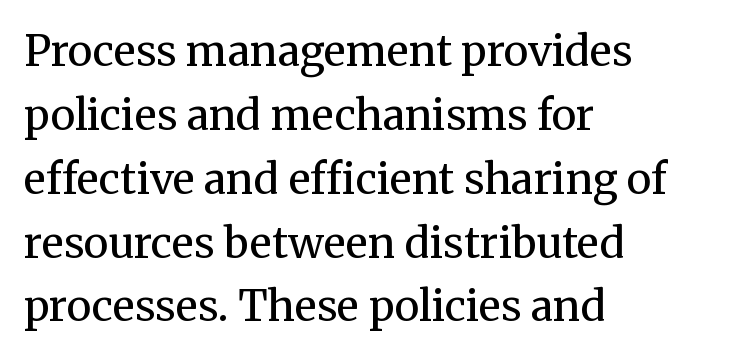
{"serif": "yes", "italic": "no", "bold": "no", "weight": "regular", "width": "normal", "stroke_contrast": "medium", "x_height": "medium", "monospaced": "no", "underline": "no", "align": "left", "line_spacing": "normal", "line_spacing_ratio": 1.52, "letter_spacing": "normal", "letter_spacing_em": 0.0, "glyph_px": 42}
